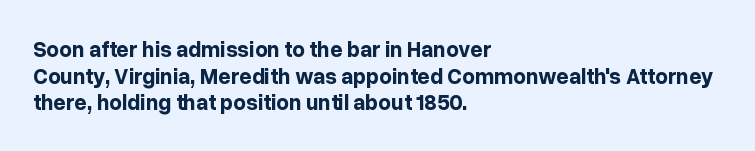
Which margin do the lines hug? The left one — the right edge is uneven. Weight check: bold — yes, fully. Tracking here is standard; glyphs follow each other at the usual distance. Unlike italic type, these characters show no tilt at all. Just letters on the line, the space beneath them empty.
